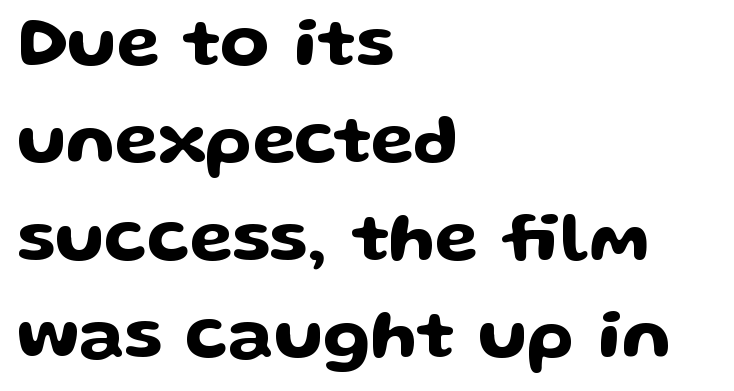
{"serif": "no", "italic": "no", "width": "wide", "stroke_contrast": "low", "x_height": "medium", "monospaced": "no", "underline": "no", "align": "left", "line_spacing": "normal", "line_spacing_ratio": 1.37, "letter_spacing": "normal", "letter_spacing_em": 0.0, "glyph_px": 71}
